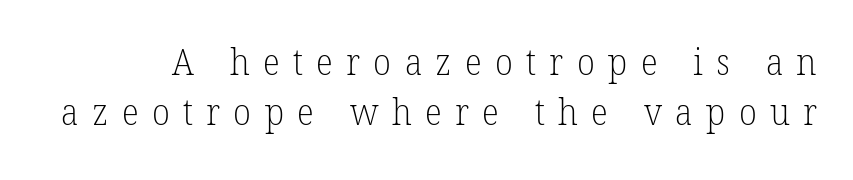
Normally led — the rows are evenly, conventionally spaced. This rendering employs a face with finishing strokes, i.e., a serif. The passage shown is not bold in any degree. Here the glyphs are tracked loosely, breaking word shapes into spaced letters.
